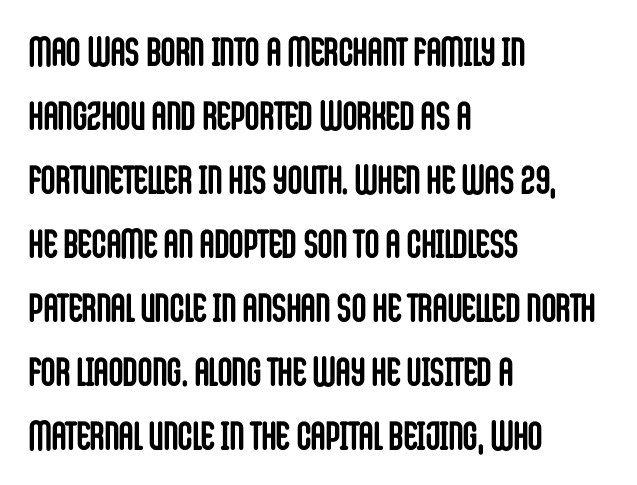
What's the leading like? Ordinary, nothing unusual. The passage shown has conventional tracking throughout. Just letters on the line, the space beneath them empty. This sample is left-justified, so line endings fall wherever the words run out. To sum up the face: it is a sans, with no serifs.
